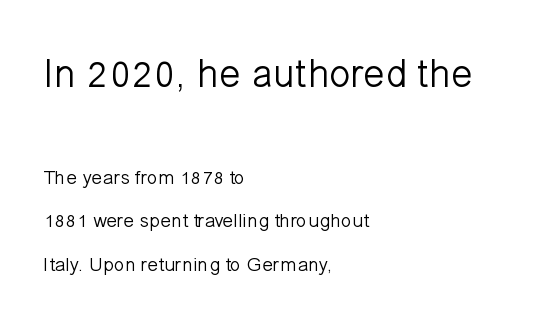
The image shows 40 px light sans-serif type, upright; set left-aligned, loose line spacing (2.17x), normal letter spacing, not underlined; the first (top) block is 2.0x larger; low stroke contrast and a medium x-height.
